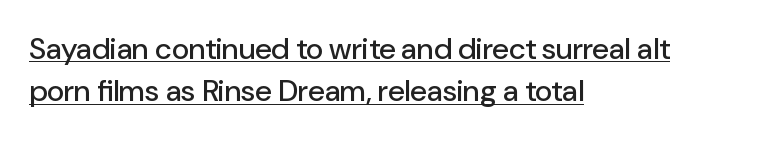
The image shows 30 px sans-serif type, upright; set left-aligned, normal line spacing (1.41x), normal letter spacing, underlined; low stroke contrast and a medium x-height.
